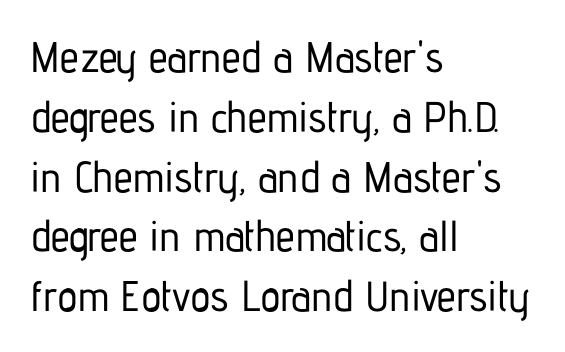
Nobody touched the tracking dial on this one. Quick note: not italic, upright. Where is the straight margin? On the left. This rendering features lettering with no underline. The passage shown is typed in a proportional face where columns would drift. The line-height multiplier appears to be the usual default.
